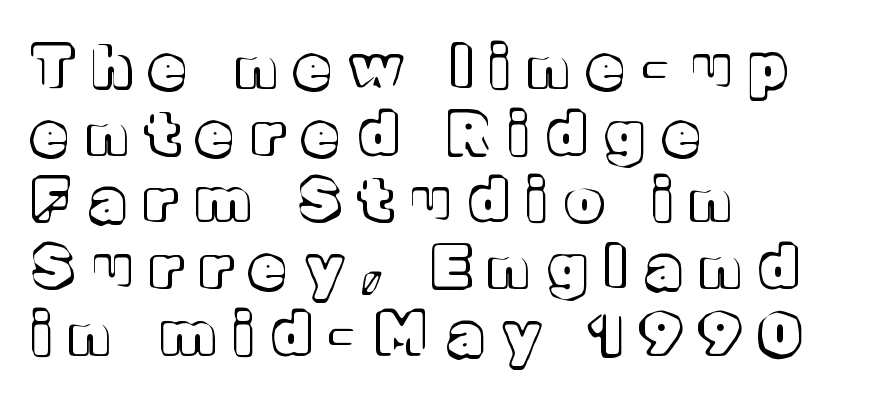
Q: Is the text italic (slanted)? A: No, it is upright.
Q: Is the text underlined? A: No.
Q: How is the paragraph aligned? A: Left-aligned.
Q: Is the spacing between letters normal or unusually wide? A: Unusually wide.
Q: Is the spacing between lines tight, normal or loose? A: Tight.
Q: Width (condensed, normal, or wide)? A: Normal.
Q: x-height? A: Medium.
Q: Monospaced? A: No.
